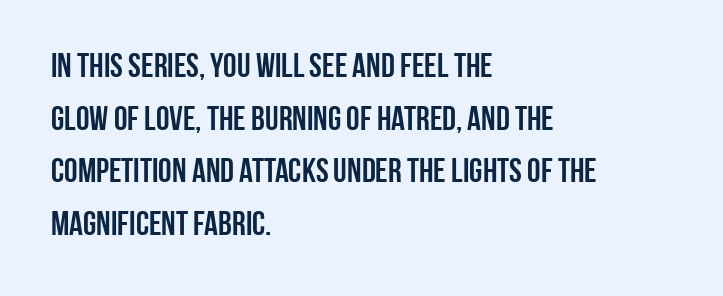
Think of a printed novel: that variable character pitch is what you see here. Nothing unusual about the tracking: characters are spaced as the font intends. How would I describe the line gaps? Plain and ordinary. The specimen reads as upright at a glance. A bare baseline throughout the passage.
